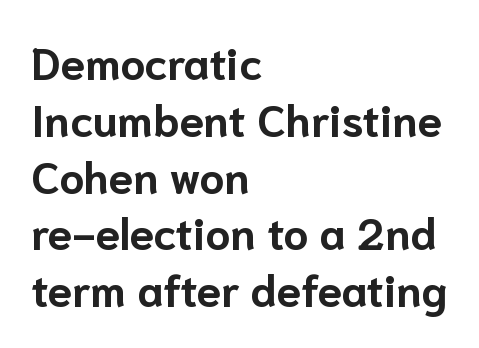
The characters display no serif detailing; their extremities are plain. Weight check: bold — yes, fully. The face used here is rendered with its standard letterfit. The glyphs are unaccompanied by any horizontal stroke below them. Think of a printed novel: that variable character pitch is what you see here. Compared with a centered layout, this one pins lines to the left instead.
